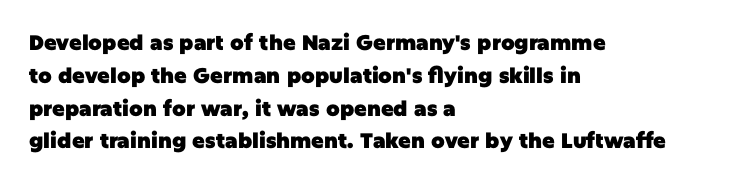
The image shows 21 px bold type, upright; set left-aligned, normal line spacing (1.56x), normal letter spacing, not underlined.
